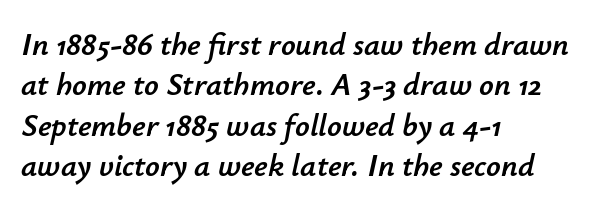
Q: Is the text italic (slanted)? A: Yes, it leans right by about 12 degrees.
Q: Is the text underlined? A: No.
Q: How is the paragraph aligned? A: Left-aligned.
Q: Is the spacing between letters normal or unusually wide? A: Normal.
Q: Is the spacing between lines tight, normal or loose? A: Normal.
Q: Width (condensed, normal, or wide)? A: Normal.
Q: Stroke contrast? A: Low.
Q: x-height? A: Small.
Q: Monospaced? A: No.
